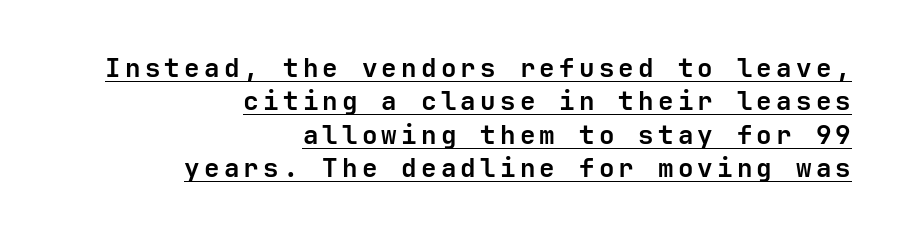
Q: Is the text bold? A: Yes.
Q: Is the text italic (slanted)? A: No, it is upright.
Q: Is the text underlined? A: Yes.
Q: How is the paragraph aligned? A: Right-aligned.
Q: Is the spacing between lines tight, normal or loose? A: Normal.
